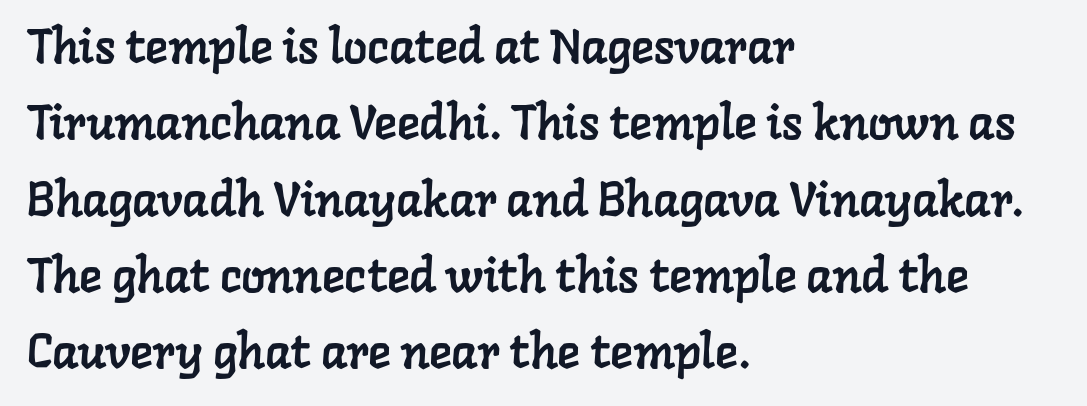
Little horizontal feet cap the strokes, marking this as serif type. These lines are rendered in a variable-pitch font. Which margin do the lines hug? The left one — the right edge is uneven. If you measured baseline to baseline, you'd find a middling distance. Quick note: underline off.
